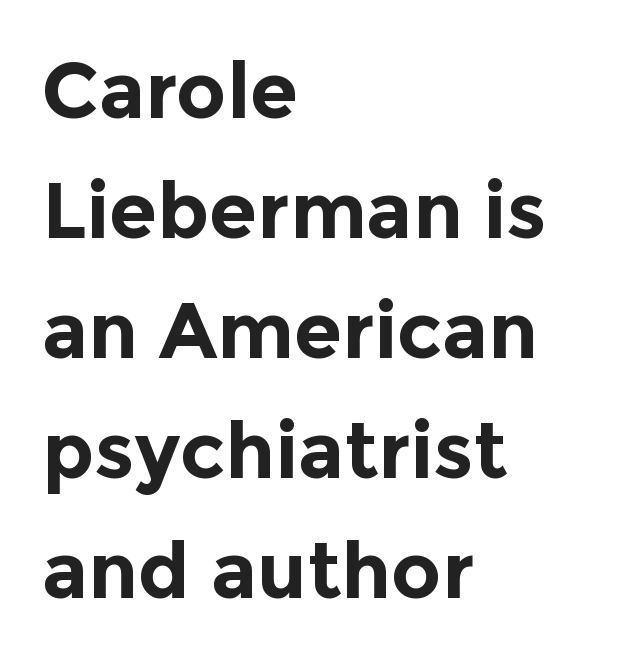
Do the letters lean? They stand straight. The type family on display is of the sans-serif kind. This sample has the flowing, uneven cadence of proportional lettering. Left-aligned paragraph, ragged on the right. The strip under each line holds only bare page. These lines keep a tight, regular rhythm from letter to letter.
